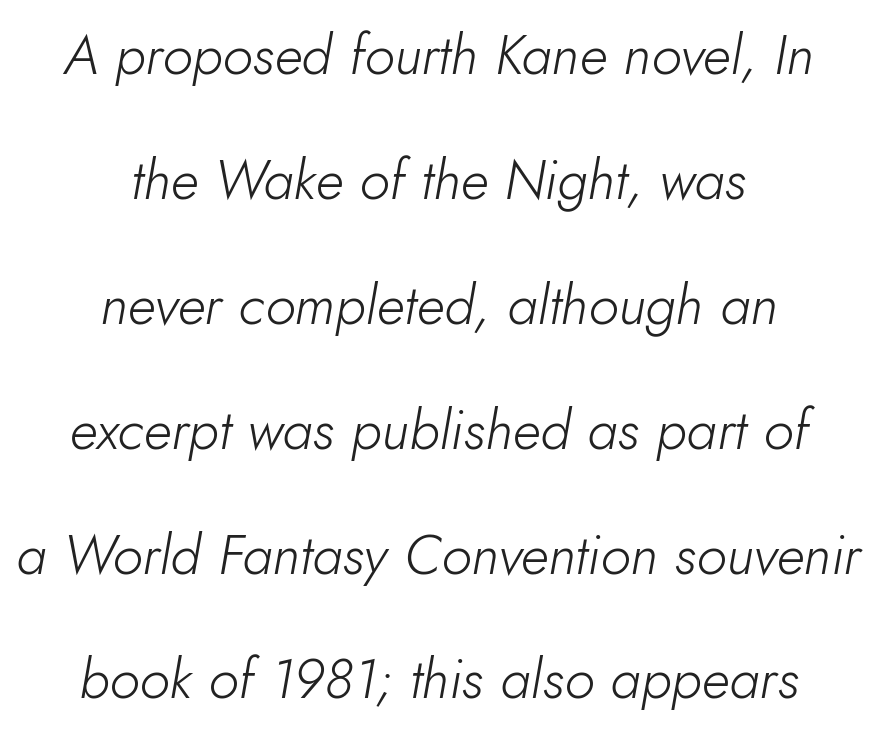
{"italic": "yes", "lean": "right", "slant_degrees": 10, "bold": "no", "weight": "light", "width": "normal", "stroke_contrast": "low", "x_height": "small", "monospaced": "no", "underline": "no", "align": "center", "line_spacing": "loose", "line_spacing_ratio": 2.23, "letter_spacing": "normal", "letter_spacing_em": 0.0, "glyph_px": 56}
